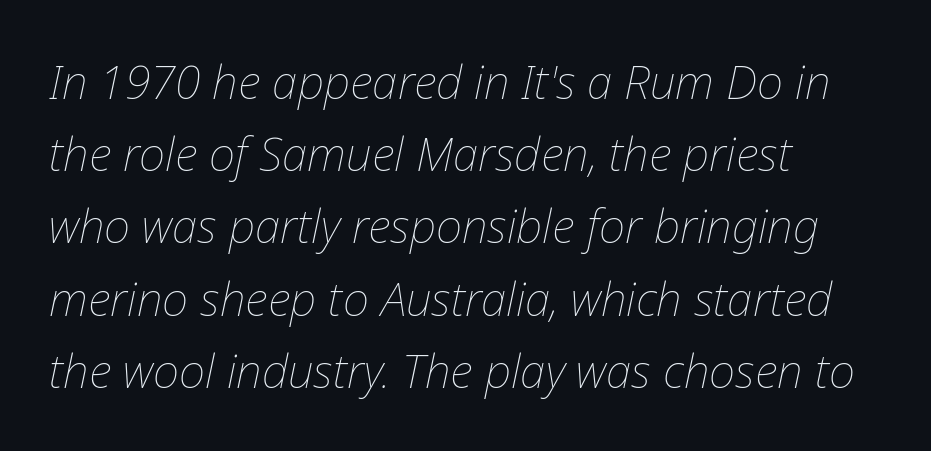
{"italic": "yes", "lean": "right", "slant_degrees": 12, "bold": "no", "weight": "thin", "width": "normal", "stroke_contrast": "low", "x_height": "medium", "monospaced": "no", "underline": "no", "align": "left", "line_spacing": "normal", "line_spacing_ratio": 1.57, "letter_spacing": "normal", "letter_spacing_em": 0.0, "glyph_px": 46}
